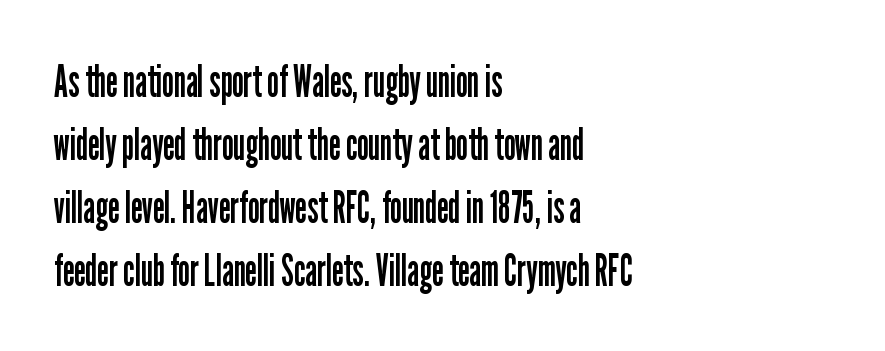
Tracking here is standard; glyphs follow each other at the usual distance. These lines are composed in type without serifs. Designer's note — italics off, roman on. Horizontal alignment here is leftward, the default for most running prose. Notice how descenders clear the ascenders below comfortably — that's standard leading.
